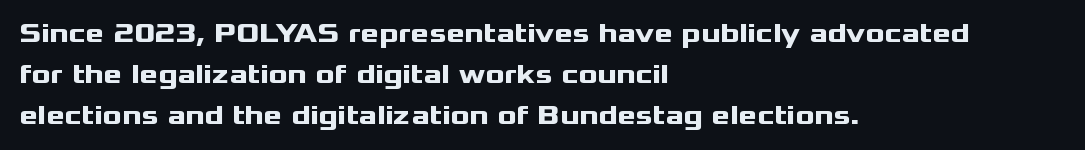
The image shows 28 px heavy, wide sans-serif type, upright; set left-aligned, normal line spacing (1.47x), normal letter spacing, not underlined; medium stroke contrast and a medium x-height.
